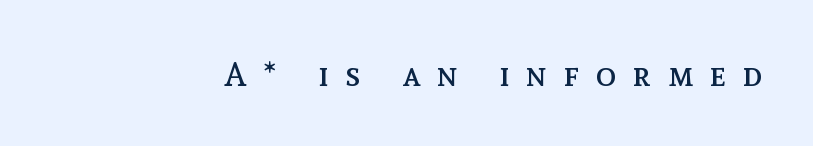
Q: Is the text bold? A: No.
Q: Is the text italic (slanted)? A: No, it is upright.
Q: Is the text underlined? A: No.
Q: Is the spacing between letters normal or unusually wide? A: Unusually wide.
Q: Width (condensed, normal, or wide)? A: Normal.
Q: x-height? A: Medium.
Q: Monospaced? A: No.
